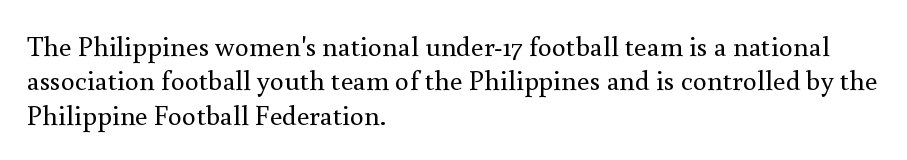
The foot of each line stays bare and open. The letters advance in unequal steps, a hallmark of proportional type. The passage shown is not bold in any degree. Each word holds together tightly as a unit, with standard inter-letter gaps. The text was rendered using a seriffed face with decorative stroke endings. The lettering stays uniformly vertical, giving the passage a roman look.
